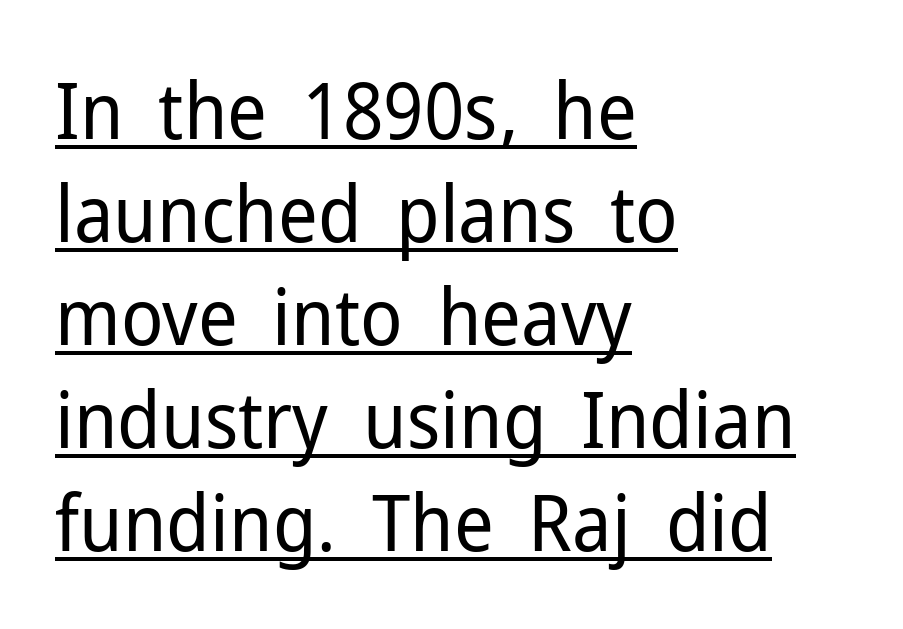
The image shows 78 px regular-weight sans-serif type, upright; set left-aligned, normal line spacing (1.32x), normal letter spacing, underlined; low stroke contrast and a medium x-height.
